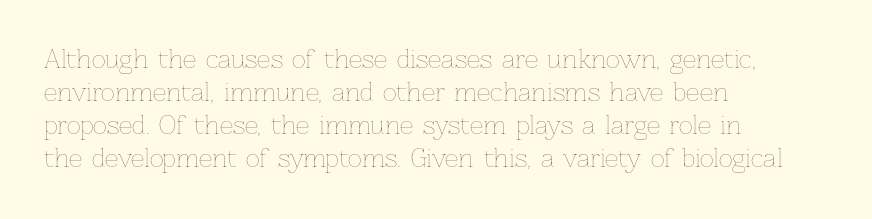
Horizontally, the lines are justified to the leading edge only. A roman cut, with each character standing at attention. The lines sit at an ordinary, default distance from one another. The font sits on the lighter half of the weight spectrum, regular included. Just letters on the line, the space beneath them empty. Standard letterfit; no display-style spreading of the glyphs.
